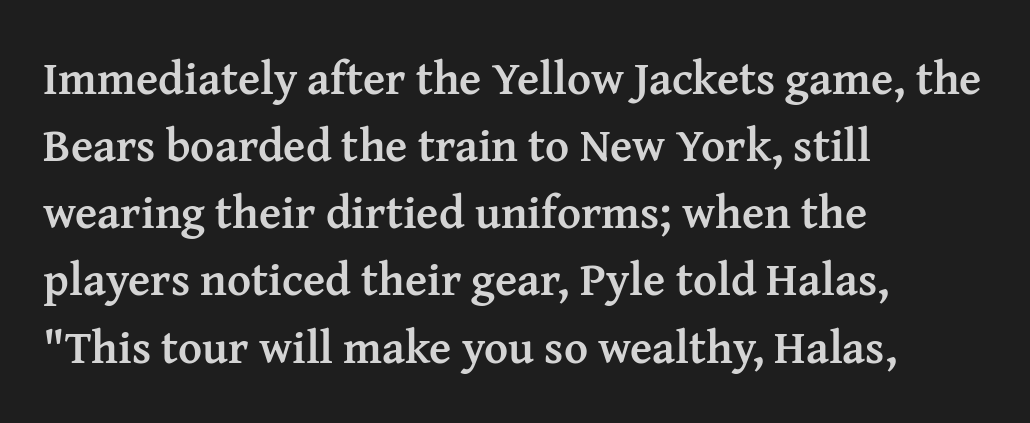
{"serif": "yes", "italic": "no", "bold": "yes", "weight": "semibold", "width": "normal", "stroke_contrast": "medium", "x_height": "medium", "monospaced": "no", "underline": "no", "align": "left", "line_spacing": "normal", "line_spacing_ratio": 1.46, "letter_spacing": "normal", "letter_spacing_em": 0.0, "glyph_px": 46}
